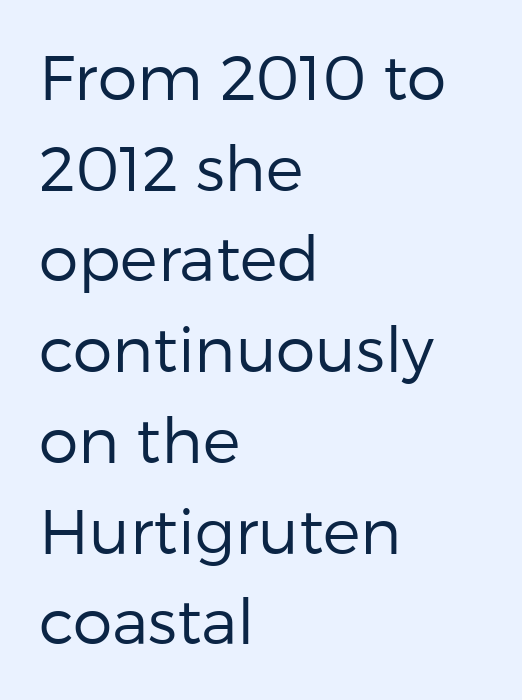
Proportional: the letters do not fall into vertical columns. These lines keep a tight, regular rhythm from letter to letter. Counters stay open thanks to moderate or lighter strokes. This sample is left-justified, so line endings fall wherever the words run out. Descender tails drop into unmarked territory.
